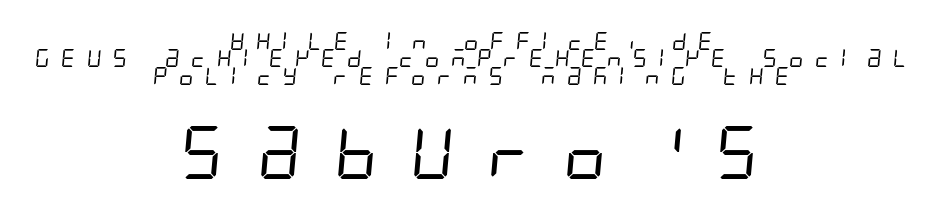
{"serif": "no", "bold": "no", "weight": "regular", "width": "condensed", "stroke_contrast": "low", "x_height": "large", "underline": "no", "align": "center", "line_spacing": "tight", "line_spacing_ratio": 0.96, "letter_spacing": "wide", "letter_spacing_em": 0.5, "larger_block": "second", "size_ratio": 2.94, "glyph_px": 53}
